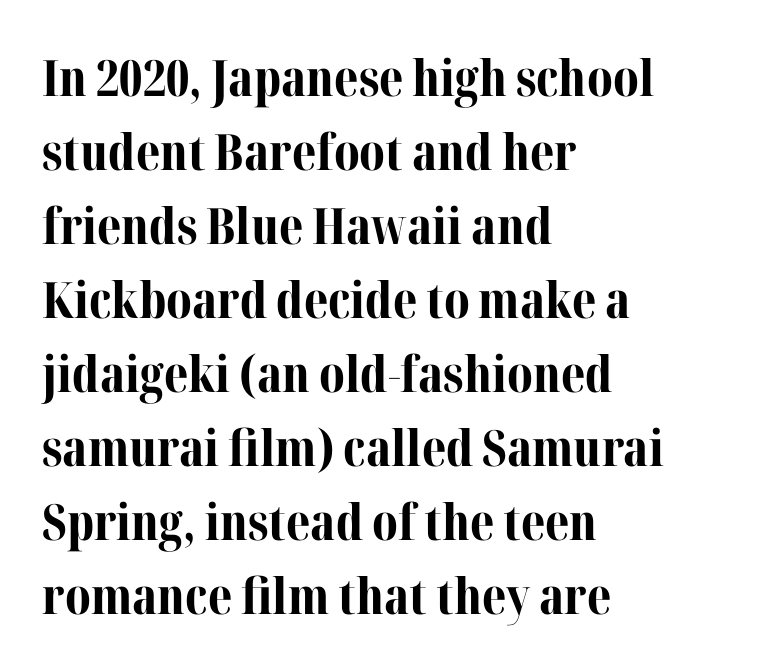
{"serif": "yes", "italic": "no", "bold": "yes", "weight": "bold", "width": "normal", "stroke_contrast": "medium", "x_height": "medium", "monospaced": "no", "underline": "no", "align": "left", "line_spacing": "normal", "line_spacing_ratio": 1.48, "letter_spacing": "normal", "letter_spacing_em": 0.0, "glyph_px": 50}
